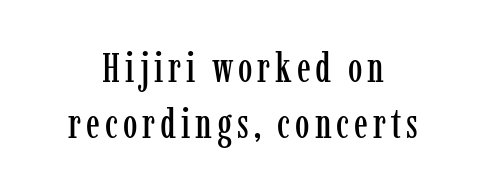
Think of a printed novel: that variable character pitch is what you see here. The passage shown stacks its lines at a standard gap. Little horizontal feet cap the strokes, marking this as serif type. Check the space under the baseline: it is left empty. Vertical strokes here are truly vertical.
